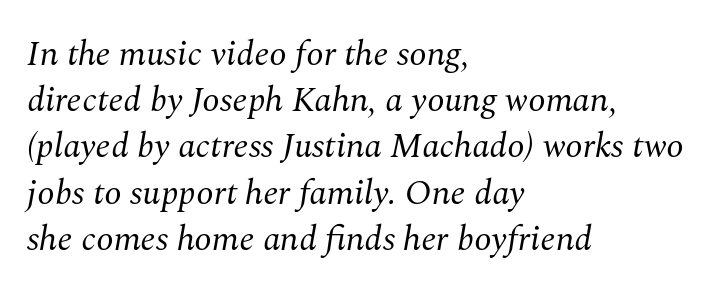
{"serif": "yes", "italic": "yes", "lean": "right", "slant_degrees": 10, "bold": "no", "weight": "regular", "width": "normal", "stroke_contrast": "medium", "x_height": "medium", "monospaced": "no", "underline": "no", "align": "left", "line_spacing": "normal", "line_spacing_ratio": 1.32, "letter_spacing": "normal", "letter_spacing_em": 0.0, "glyph_px": 35}
